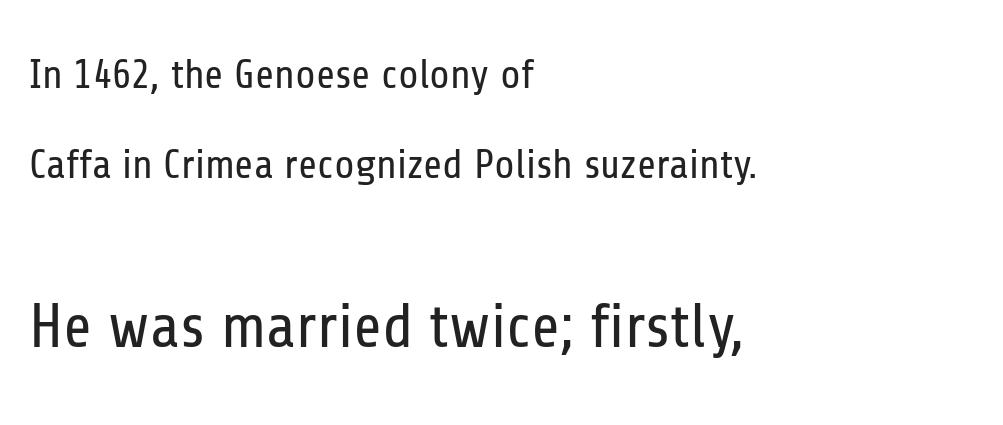
{"serif": "no", "italic": "no", "bold": "no", "weight": "regular", "width": "condensed", "stroke_contrast": "low", "x_height": "medium", "monospaced": "no", "underline": "no", "align": "left", "line_spacing": "loose", "line_spacing_ratio": 2.2, "letter_spacing": "normal", "letter_spacing_em": 0.0, "larger_block": "second", "size_ratio": 1.51, "glyph_px": 62}
